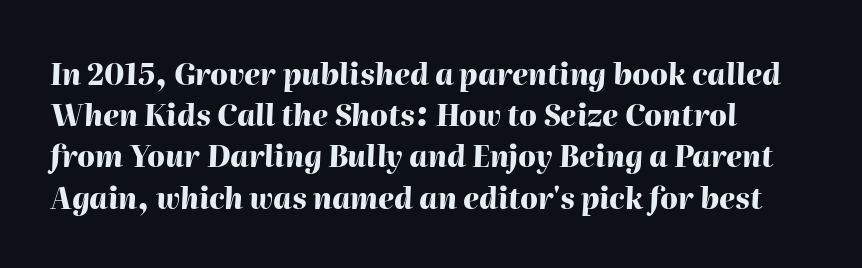
Pretty heavy lettering here — definitely bold. Varying glyph widths throughout — classic text-font behaviour. A typesetter would call this leading conventional body-copy spacing. The text carries the slant typical of an italic or oblique font. There is no visible air inserted between adjacent glyphs.
